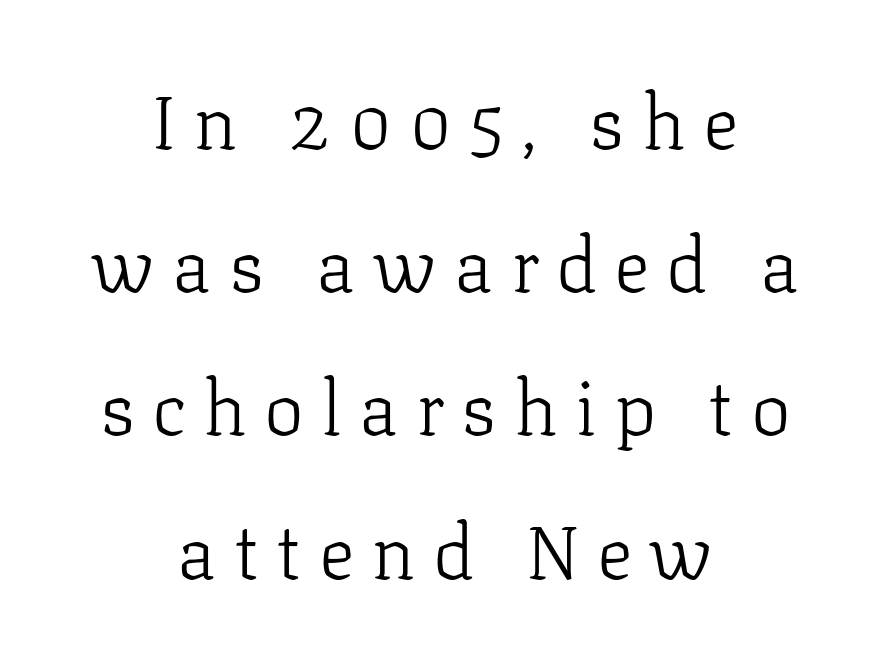
The image shows 75 px light serif type, upright; set centered, loose line spacing (1.91x), unusually wide letter spacing (+0.23 em), not underlined; low stroke contrast and a medium x-height.
